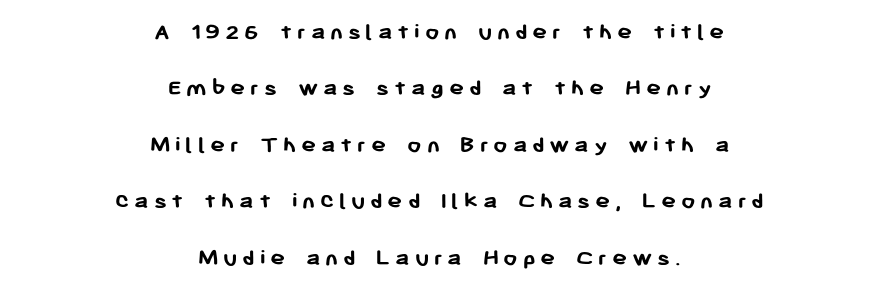
Just letters on the line, the space beneath them empty. Reading down the column, the eye jumps a long way to each next line. Tall strokes in this sample are plumb rather than angled. The characters look thick and weighty, a clear bold.
